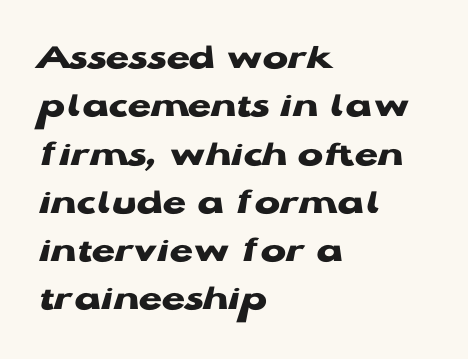
These lines carry a lot of weight — the face is fully bold. Students, note that the glyphs here touch the page at normal intervals. Does the lettering tilt? It doesn't — this is upright. The type family on display is of the sans-serif kind.
